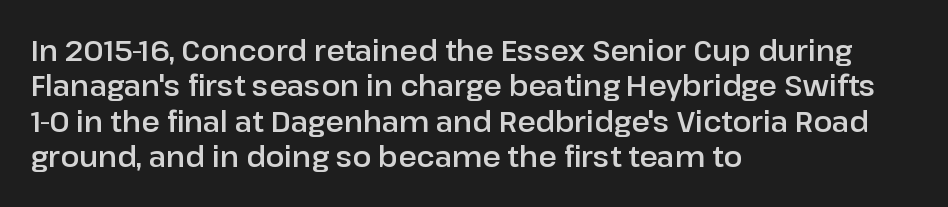
These lines are rendered in a variable-pitch font. Beneath every word, the page is bare. Vertically, the passage feels balanced, rows spaced as you'd expect. The characters display no serif detailing; their extremities are plain. The gaps between neighbouring characters are ordinary and unremarkable.
